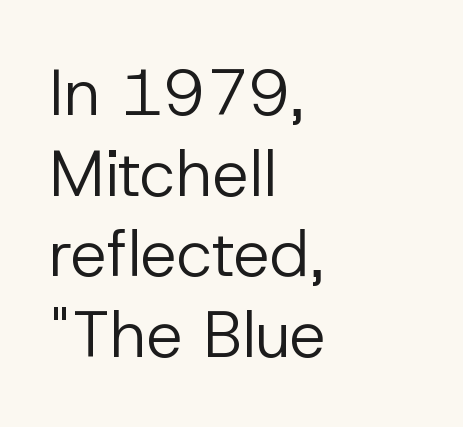
Q: Is the text bold? A: No.
Q: Is the text italic (slanted)? A: No, it is upright.
Q: Is the typeface a serif or a sans-serif typeface? A: Sans-serif.
Q: Is the text underlined? A: No.
Q: How is the paragraph aligned? A: Left-aligned.
Q: Is the spacing between letters normal or unusually wide? A: Normal.
Q: Width (condensed, normal, or wide)? A: Normal.
Q: Stroke contrast? A: Low.
Q: x-height? A: Medium.
Q: Monospaced? A: No.
